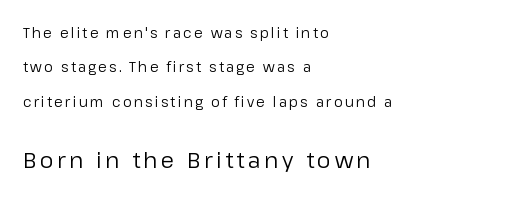
{"italic": "no", "bold": "no", "underline": "no", "align": "left", "line_spacing": "loose", "line_spacing_ratio": 2.46, "larger_block": "second", "size_ratio": 1.57, "glyph_px": 22}
